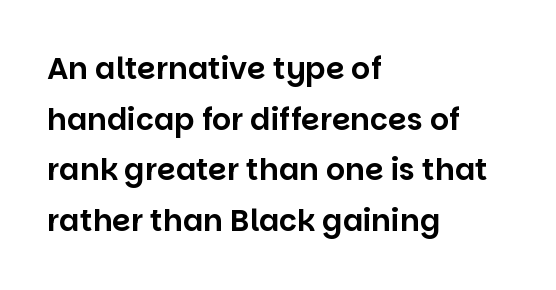
{"serif": "no", "italic": "no", "width": "normal", "stroke_contrast": "low", "x_height": "large", "monospaced": "no", "underline": "no", "align": "left", "line_spacing": "normal", "line_spacing_ratio": 1.69, "letter_spacing": "normal", "letter_spacing_em": 0.0, "glyph_px": 30}
